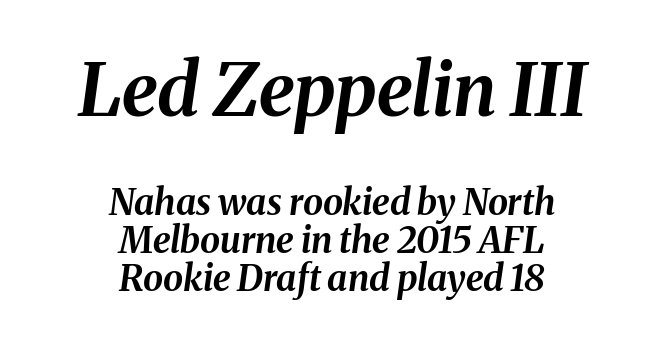
{"italic": "yes", "lean": "right", "slant_degrees": 8, "bold": "yes", "weight": "bold", "width": "normal", "stroke_contrast": "medium", "x_height": "medium", "monospaced": "no", "underline": "no", "align": "center", "line_spacing": "tight", "line_spacing_ratio": 1.05, "letter_spacing": "normal", "letter_spacing_em": 0.0, "larger_block": "first", "size_ratio": 2.03, "glyph_px": 73}
